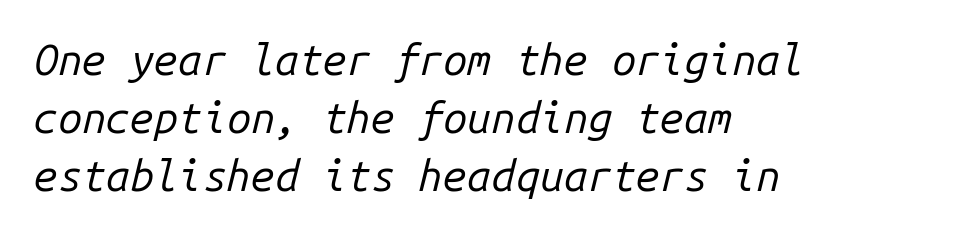
{"italic": "yes", "lean": "right", "slant_degrees": 14, "bold": "no", "weight": "regular", "width": "normal", "stroke_contrast": "low", "x_height": "medium", "monospaced": "yes", "underline": "no", "align": "left", "line_spacing": "normal", "line_spacing_ratio": 1.35, "letter_spacing": "normal", "letter_spacing_em": 0.0, "glyph_px": 43}
